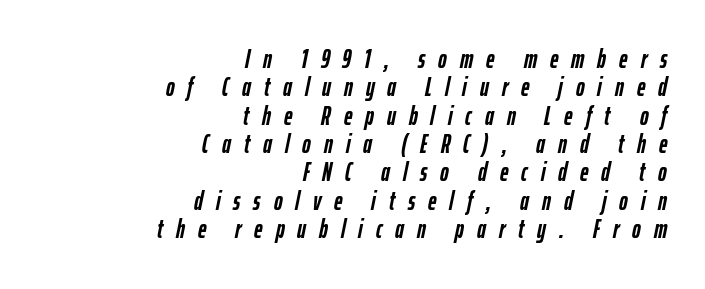
Cramped leading. The gaps between neighbouring characters are conspicuously large. The glyphs have the mass of a bold cut. Horizontal alignment here is rightward, an uncommon choice for prose. The gap between lines stays unmarked.
